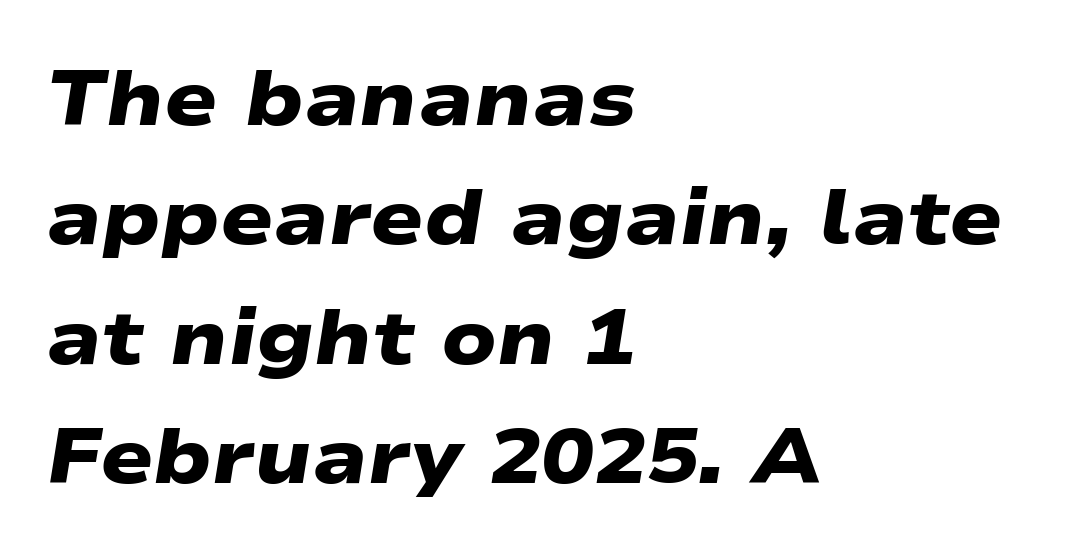
The face used here is proportionally spaced, like ordinary book or web type. Serifs: no, the terminals of the letterforms are clean. The type is set solid horizontally, with unmodified tracking. Each row of text sits above clean, open space. Regarding leading, the lines here are spaced in the standard way.
